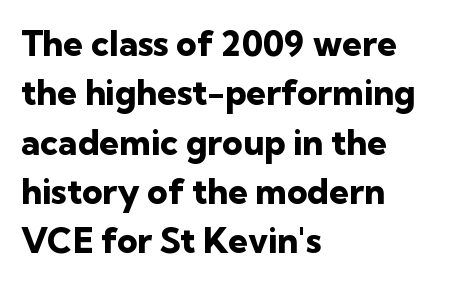
The image shows 35 px heavy sans-serif type, upright; set left-aligned, normal line spacing (1.41x), normal letter spacing, not underlined; low stroke contrast and a medium x-height.
